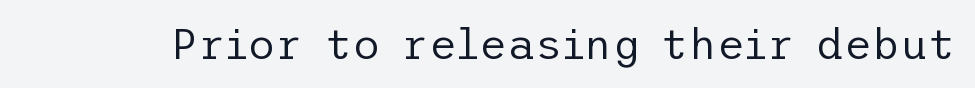
{"serif": "no", "italic": "no", "bold": "no", "weight": "regular", "width": "normal", "stroke_contrast": "low", "x_height": "medium", "underline": "no", "letter_spacing": "normal", "letter_spacing_em": 0.0, "glyph_px": 43}
